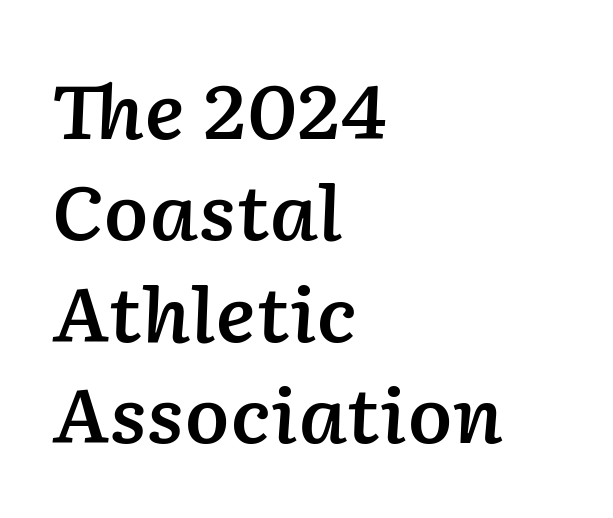
The image shows 74 px semibold type, italic (leaning right); set left-aligned, normal line spacing (1.37x), normal letter spacing, not underlined; low stroke contrast and a medium x-height.
